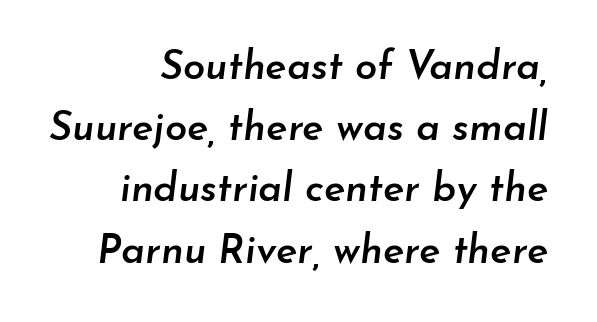
The image shows 40 px semibold type, italic (leaning right); set right-aligned, normal line spacing (1.53x), normal letter spacing, not underlined; low stroke contrast and a small x-height.
